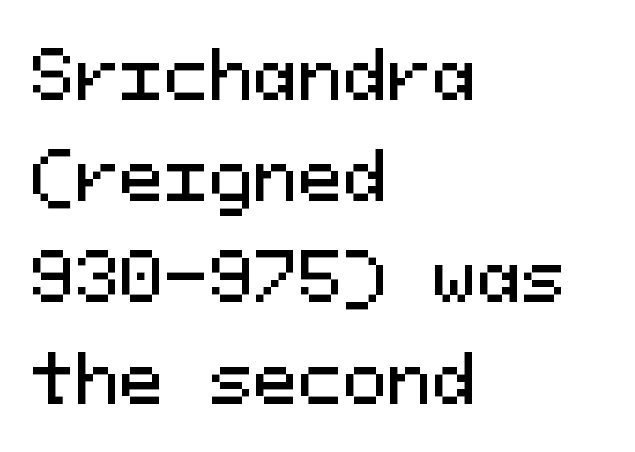
The image shows 67 px sans-serif type, upright, monospaced; set left-aligned, normal line spacing (1.51x), normal letter spacing, not underlined; medium stroke contrast and a medium x-height.
